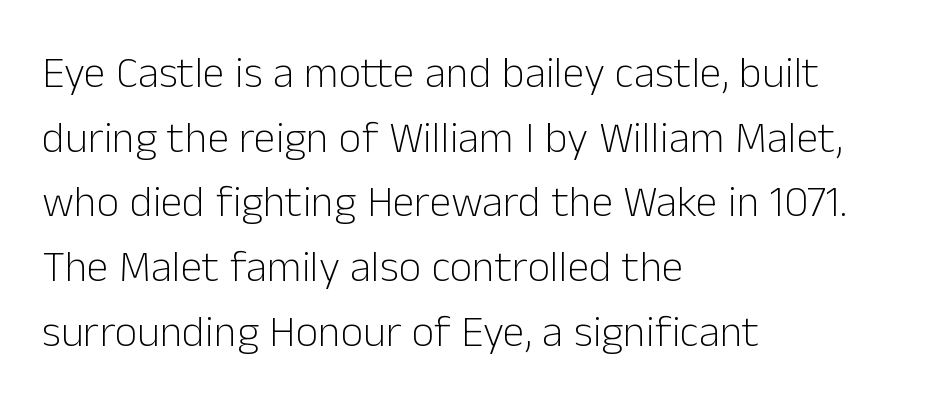
{"serif": "no", "italic": "no", "bold": "no", "weight": "light", "width": "normal", "stroke_contrast": "low", "x_height": "medium", "monospaced": "no", "underline": "no", "align": "left", "line_spacing": "normal", "line_spacing_ratio": 1.47, "letter_spacing": "normal", "letter_spacing_em": 0.0, "glyph_px": 44}
